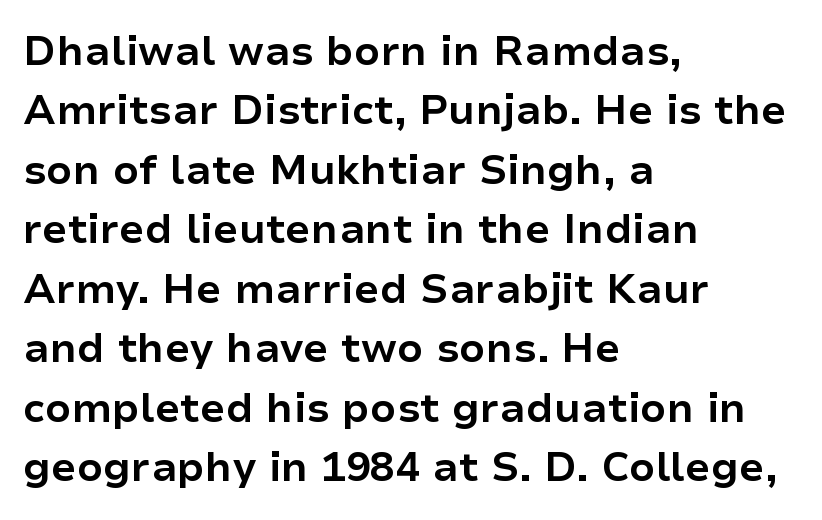
{"serif": "no", "italic": "no", "bold": "yes", "weight": "bold", "width": "normal", "stroke_contrast": "low", "x_height": "medium", "monospaced": "no", "underline": "no", "align": "left", "line_spacing": "normal", "line_spacing_ratio": 1.45, "letter_spacing": "normal", "letter_spacing_em": 0.0, "glyph_px": 41}
